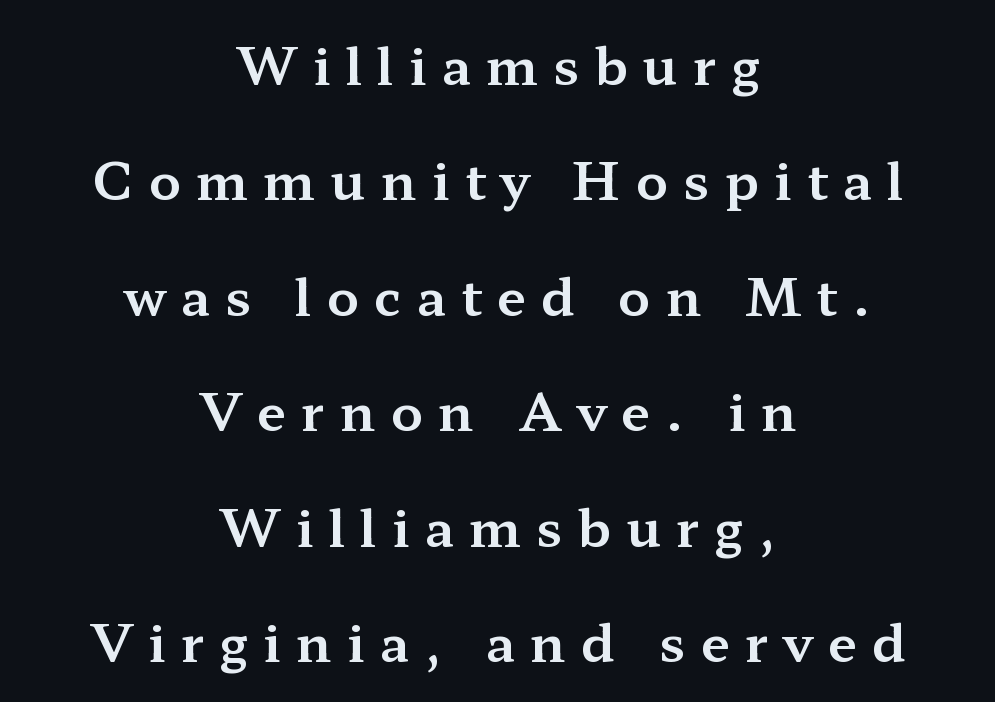
{"serif": "yes", "italic": "no", "width": "wide", "stroke_contrast": "medium", "x_height": "medium", "monospaced": "no", "underline": "no", "align": "center", "line_spacing": "loose", "line_spacing_ratio": 2.22, "letter_spacing": "wide", "letter_spacing_em": 0.29, "glyph_px": 52}
